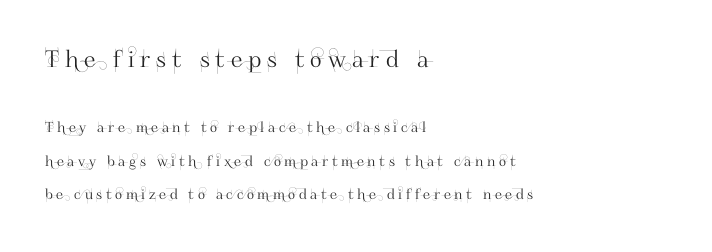
Visually the block forms a straight wall on the left and a jagged coastline on the right. This block would shrink considerably if given ordinary leading; it's expanded now. Descender tails drop into unmarked territory. Here the glyphs are tracked loosely, breaking word shapes into spaced letters.
